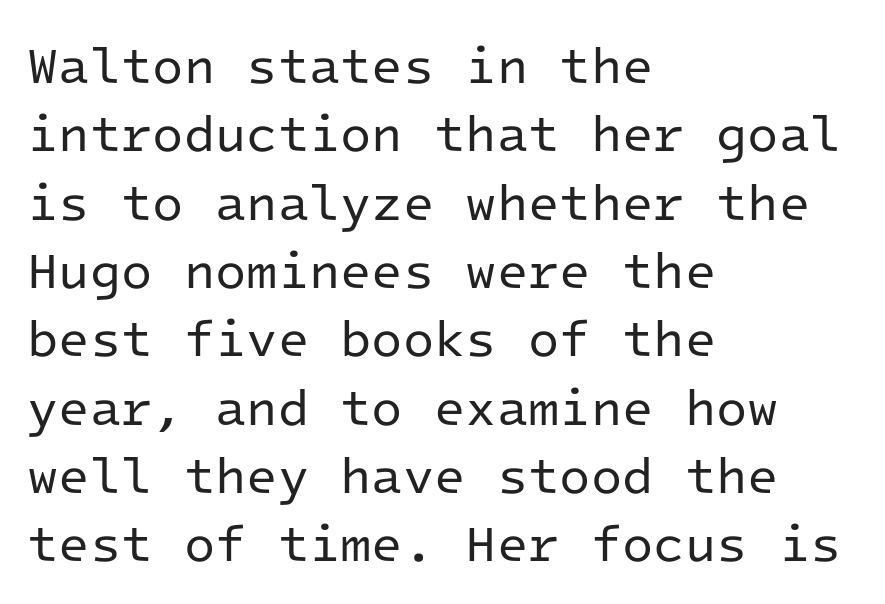
{"serif": "no", "italic": "no", "bold": "no", "weight": "regular", "width": "normal", "stroke_contrast": "low", "x_height": "medium", "monospaced": "yes", "underline": "no", "align": "left", "line_spacing": "normal", "line_spacing_ratio": 1.34, "letter_spacing": "normal", "letter_spacing_em": 0.0, "glyph_px": 51}
